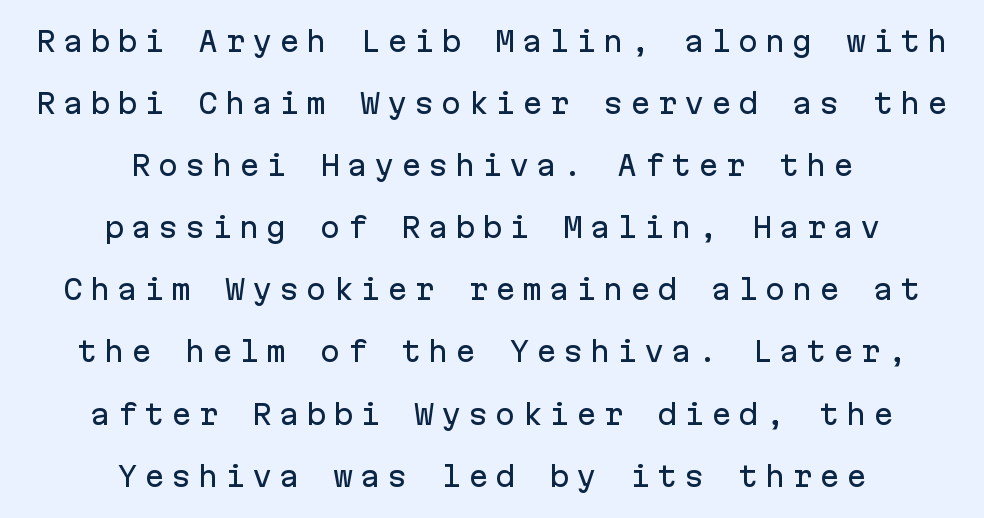
There is plenty of visible air inserted between adjacent glyphs. Quick note: not italic, upright. Each row of text sits above clean, open space. Successive baselines arrive slowly, with a big drop between each. Layout note: lines centered.
